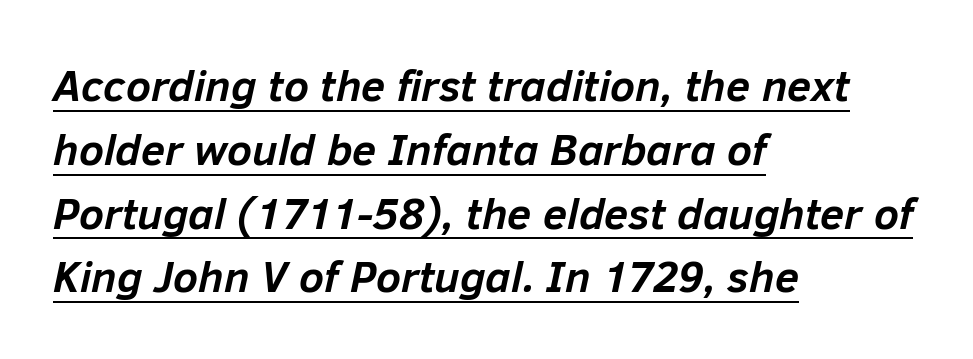
You could call the tracking neutral — neither tight nor loose. Character widths vary here, with narrow letters taking less room than wide ones. Horizontal bands of white between lines are of average thickness. The lines in this sample share a left origin and differ only in where they stop.
